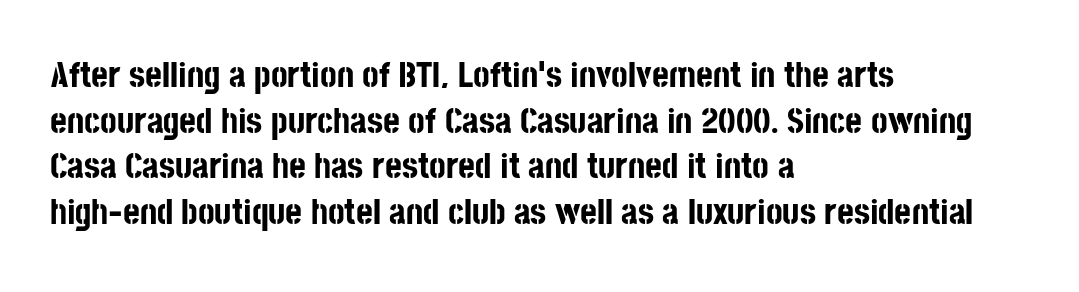
The image shows 36 px bold, condensed sans-serif type, upright; set left-aligned, normal line spacing (1.27x), normal letter spacing, not underlined; low stroke contrast and a large x-height.
